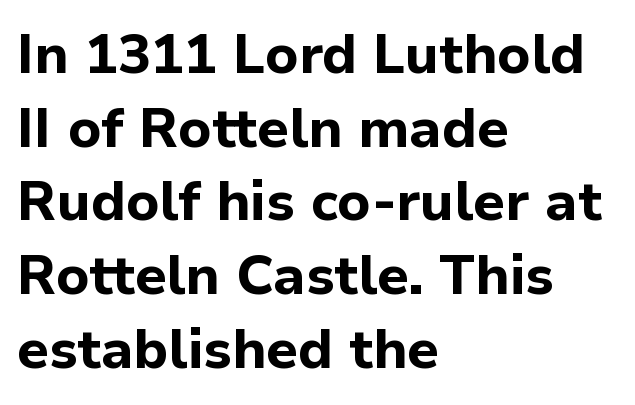
The image shows 55 px bold sans-serif type, upright; set left-aligned, normal line spacing (1.34x), normal letter spacing, not underlined; low stroke contrast and a medium x-height.
